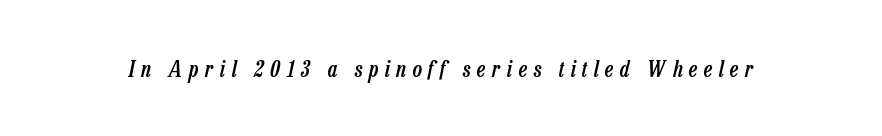
{"italic": "yes", "lean": "right", "slant_degrees": 13, "bold": "semi", "underline": "no", "letter_spacing": "wide", "letter_spacing_em": 0.3, "glyph_px": 22}
